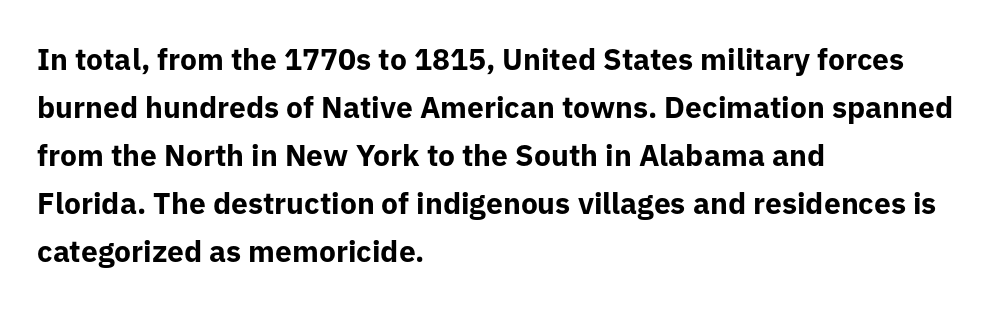
Is there much room between lines? A standard amount, neither cramped nor airy. I'd call this a sans setting — the letters go barefoot. Short and long lines alike share a common starting point at left. Honestly, the letter spacing is just normal — you wouldn't notice it. Here the designer chose a conventional face with non-uniform glyph widths.
